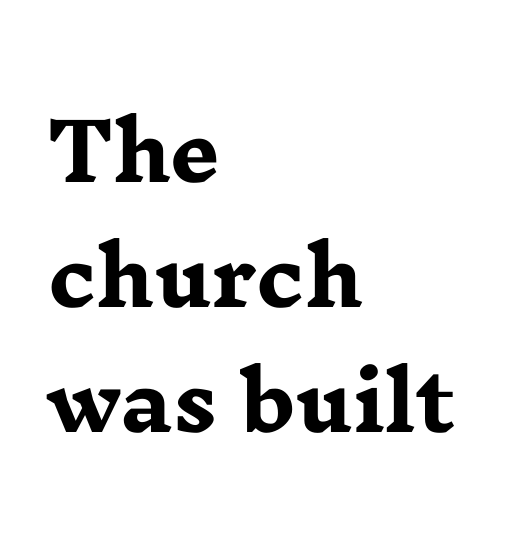
{"serif": "yes", "italic": "no", "bold": "yes", "weight": "heavy", "width": "wide", "stroke_contrast": "low", "x_height": "medium", "monospaced": "no", "underline": "no", "align": "left", "line_spacing": "normal", "line_spacing_ratio": 1.58, "letter_spacing": "normal", "letter_spacing_em": 0.0, "glyph_px": 79}
